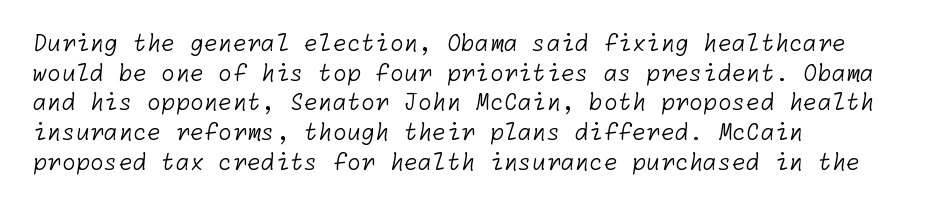
The image shows 23 px text type; set left-aligned, normal line spacing (1.29x), normal letter spacing, not underlined.
